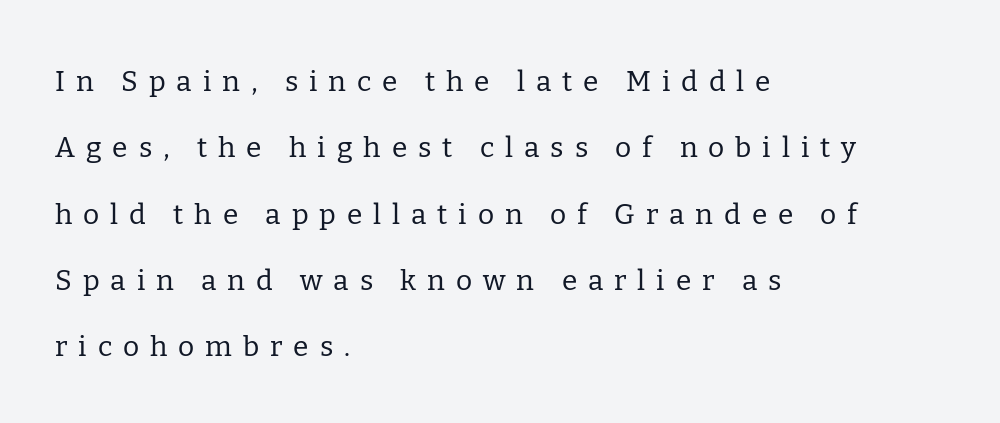
Notice how the stems are strictly vertical — no italics here. The passage shown is typed in a proportional face where columns would drift. Is the block centered? No — it sits flush against the left margin. How would I describe the line gaps? Wide and relaxed. Weight: in the light-to-regular range. The letters carry serifs — small finishing strokes at the ends of their stems.
